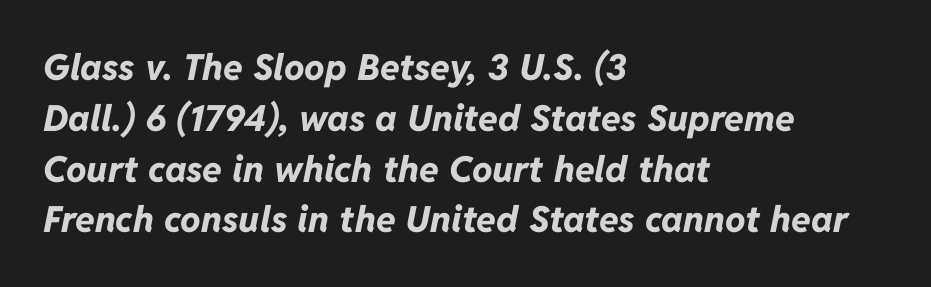
{"italic": "yes", "lean": "right", "slant_degrees": 11, "bold": "yes", "weight": "bold", "width": "normal", "stroke_contrast": "low", "x_height": "medium", "monospaced": "no", "underline": "no", "align": "left", "line_spacing": "normal", "line_spacing_ratio": 1.41, "letter_spacing": "normal", "letter_spacing_em": 0.0, "glyph_px": 36}
